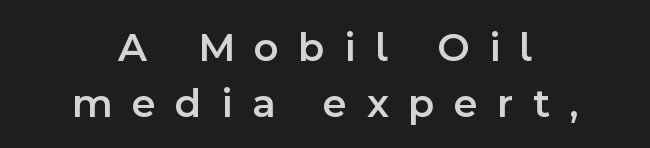
The image shows 42 px semibold sans-serif type, upright; set centered, normal line spacing (1.33x), unusually wide letter spacing (+0.46 em), not underlined; a medium x-height.
